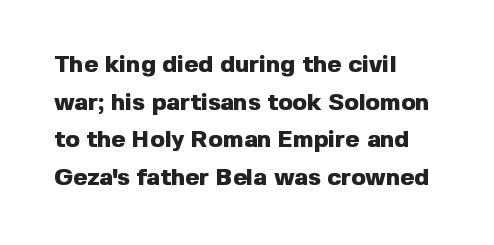
The image shows 24 px bold type, upright; set left-aligned, normal line spacing (1.57x), normal letter spacing, not underlined.
